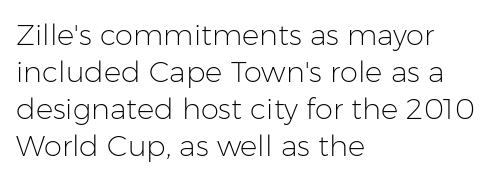
Q: Is the text bold? A: No.
Q: Is the text italic (slanted)? A: No, it is upright.
Q: Is the typeface a serif or a sans-serif typeface? A: Sans-serif.
Q: Is the text underlined? A: No.
Q: How is the paragraph aligned? A: Left-aligned.
Q: Is the spacing between letters normal or unusually wide? A: Normal.
Q: Is the spacing between lines tight, normal or loose? A: Normal.
Q: Width (condensed, normal, or wide)? A: Normal.
Q: Stroke contrast? A: Low.
Q: x-height? A: Medium.
Q: Monospaced? A: No.
